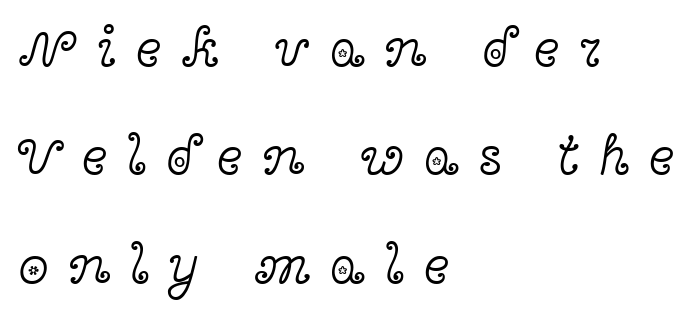
Whoever set this chose breathing room over compactness in the vertical rhythm. Lines of text with bare space underneath. Character widths vary here, with narrow letters taking less room than wide ones. Glyph-to-glyph distance is far greater than everyday printed text. Layout note: lines flush left.
